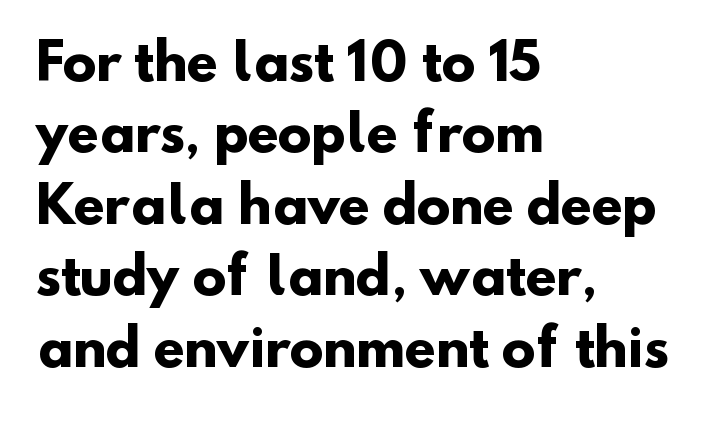
The rendering uses a bold face; every stroke is thick and dark. Teacher's note: observe the even left margin — that is flush-left alignment. Evenly set lines give the paragraph a standard silhouette. A typesetter would call this proportional, since set widths differ per character. Underlining? Definitely not there.
